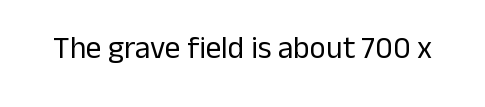
Q: Is the text bold? A: No.
Q: Is the text italic (slanted)? A: No, it is upright.
Q: Is the typeface a serif or a sans-serif typeface? A: Sans-serif.
Q: Is the text underlined? A: No.
Q: Is the spacing between letters normal or unusually wide? A: Normal.
Q: Width (condensed, normal, or wide)? A: Normal.
Q: Stroke contrast? A: Low.
Q: x-height? A: Medium.
Q: Monospaced? A: No.
